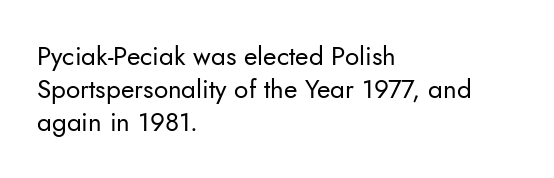
The image shows 26 px text type, upright; set left-aligned, normal line spacing (1.26x), normal letter spacing, not underlined.
